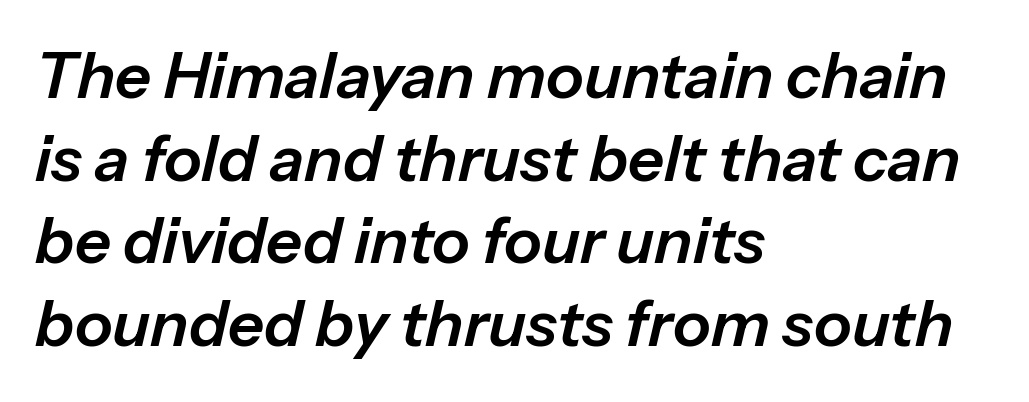
Note the varied advance widths — an 'i' is clearly narrower than an 'm'. A clean baseline with only descenders dipping below it. The lines in this sample share a left origin and differ only in where they stop. The passage shown leans; its letterforms are oblique. There is no visible air inserted between adjacent glyphs. Horizontal bands of white between lines are of average thickness.
